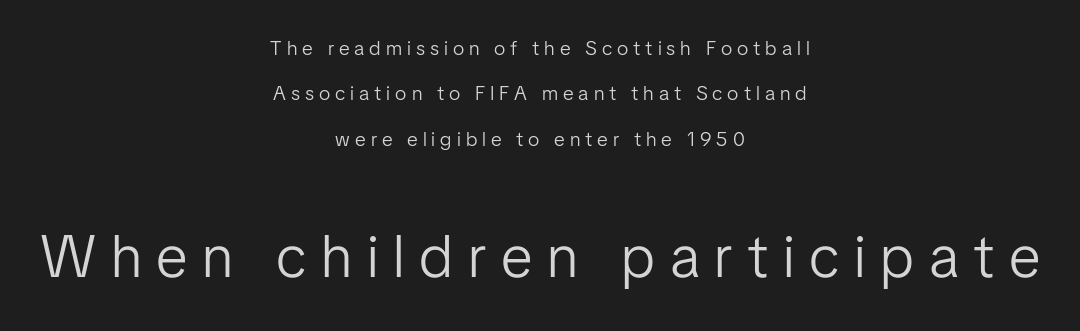
The rendering shows plain stroke endings on the letterforms — a sans-serif design. Do the characters align in a grid? No, the font is proportional. Rendered with straight, roman letterforms. The zone under the glyphs is completely vacant. The type is letterspaced generously, with wide tracking.
